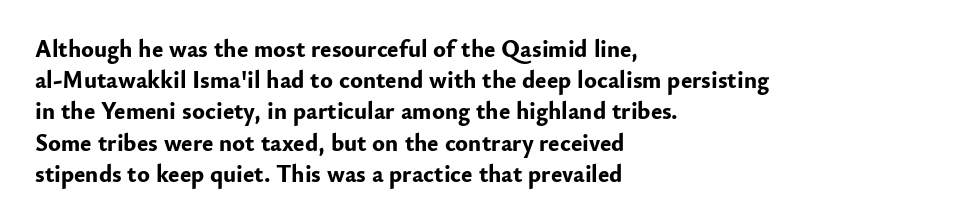
The image shows 24 px bold type, upright; set left-aligned, normal line spacing (1.3x), normal letter spacing, not underlined.
